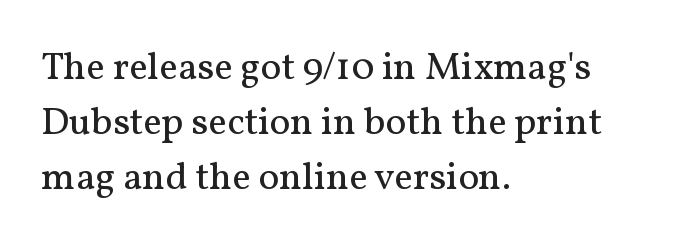
{"serif": "yes", "italic": "no", "bold": "no", "weight": "regular", "width": "normal", "stroke_contrast": "medium", "x_height": "medium", "monospaced": "no", "underline": "no", "align": "left", "line_spacing": "normal", "line_spacing_ratio": 1.41, "letter_spacing": "normal", "letter_spacing_em": 0.0, "glyph_px": 39}
